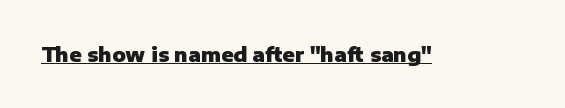
Q: Is the text bold? A: Yes.
Q: Is the text italic (slanted)? A: No, it is upright.
Q: Is the text underlined? A: Yes.
Q: Is the spacing between letters normal or unusually wide? A: Normal.
